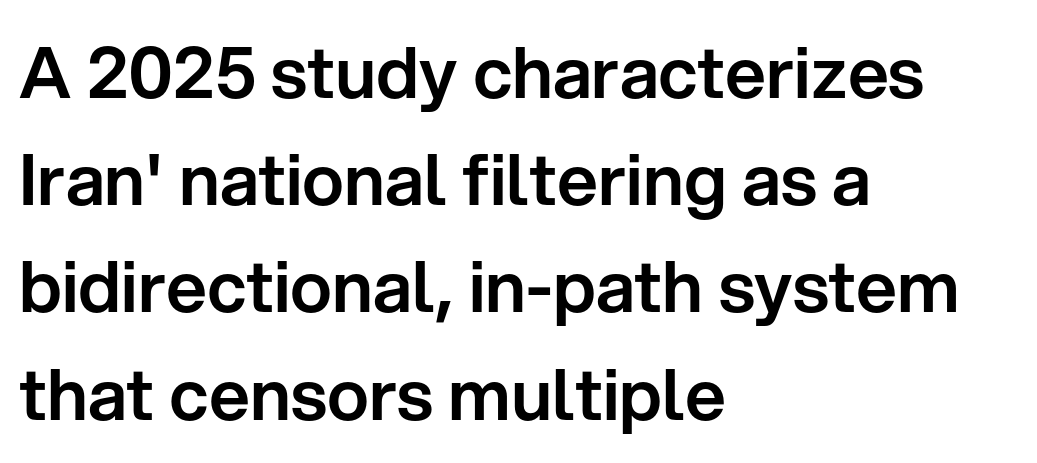
Leading: standard. The type sits square on the baseline with zero lean. The foot of each line stays bare and open. The typesetter chose a ragged-right arrangement here.
